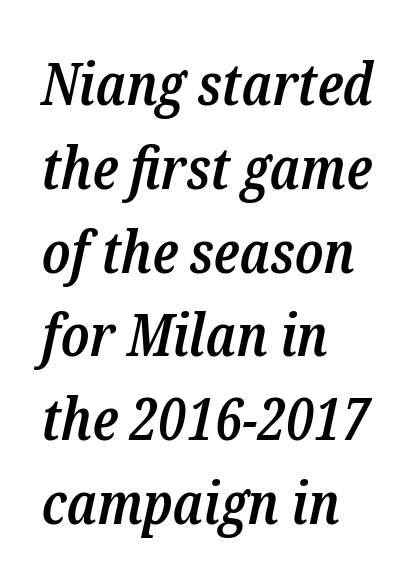
Are there feet on the stems? There are — it's a serif. What's the leading like? Ordinary, nothing unusual. This sample has the flowing, uneven cadence of proportional lettering. The glyphs are unaccompanied by any horizontal stroke below them. Weight check: semibold — heavier than regular, not quite bold.
